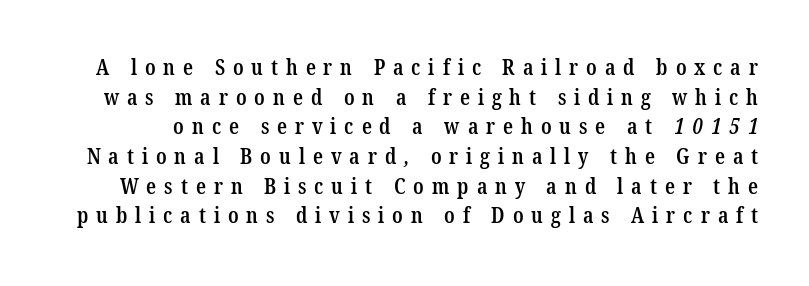
Q: Is the text bold? A: Semi-bold.
Q: Is the text underlined? A: No.
Q: Is the spacing between letters normal or unusually wide? A: Unusually wide.
Q: Is the spacing between lines tight, normal or loose? A: Normal.
